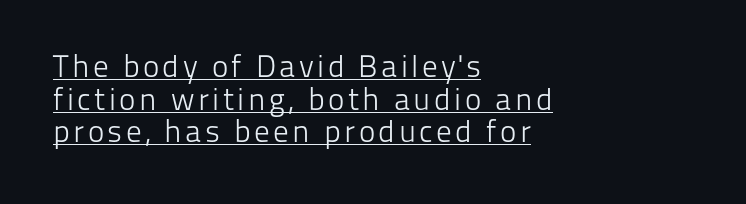
The image shows 31 px light sans-serif type, upright; set left-aligned, tight line spacing (1.05x), underlined; low stroke contrast and a medium x-height.
